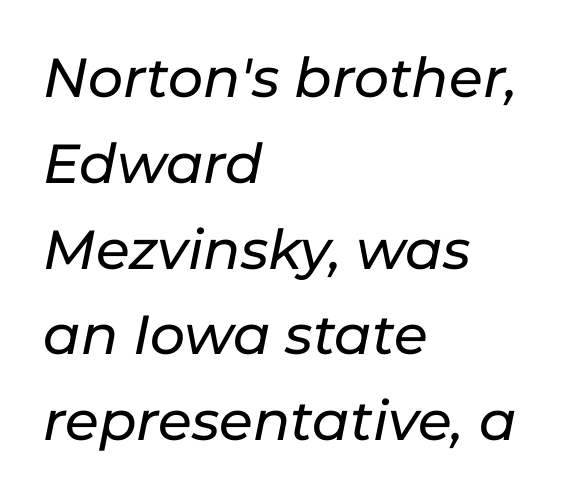
{"italic": "yes", "lean": "right", "slant_degrees": 11, "width": "normal", "stroke_contrast": "low", "x_height": "medium", "monospaced": "no", "underline": "no", "align": "left", "line_spacing": "normal", "line_spacing_ratio": 1.56, "letter_spacing": "normal", "letter_spacing_em": 0.0, "glyph_px": 55}
